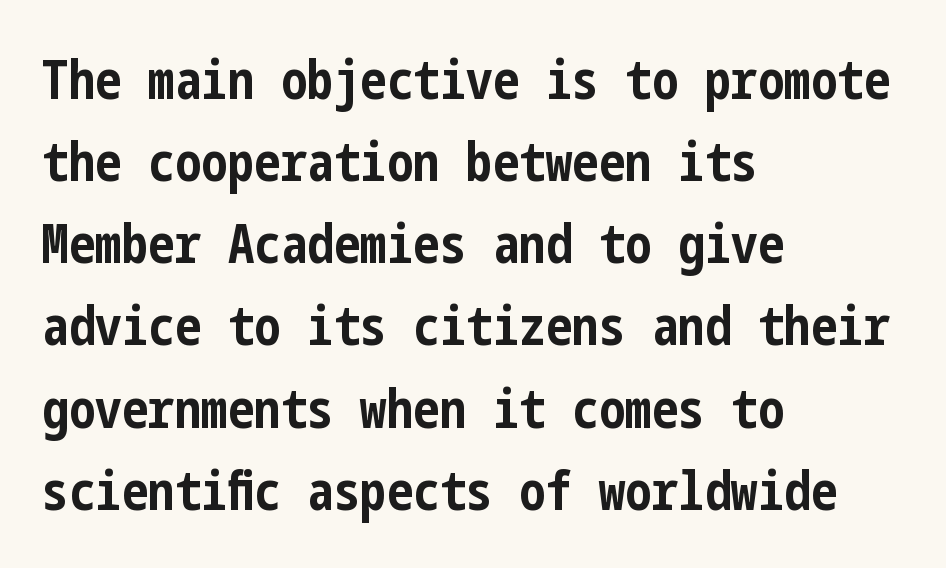
The passage shown stacks its lines at a standard gap. The letters stand straight up with perfectly vertical stems. Emphasis by weight is at full strength: bold. Nothing unusual about the tracking: characters are spaced as the font intends. A student would call this left alignment; a typographer would say flush left, rag right.
